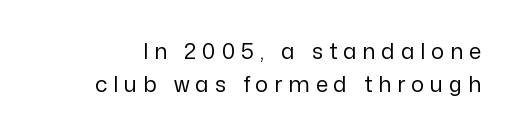
{"italic": "no", "bold": "no", "underline": "no", "line_spacing": "normal", "line_spacing_ratio": 1.48, "letter_spacing": "wide", "letter_spacing_em": 0.27, "glyph_px": 22}
